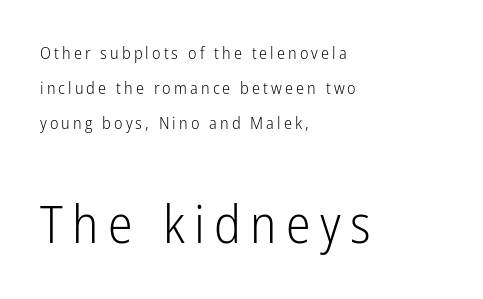
The image shows 52 px light, condensed sans-serif type, upright; set left-aligned, loose line spacing (2.06x), not underlined; the second (bottom) block is 3.06x larger; low stroke contrast and a medium x-height.
